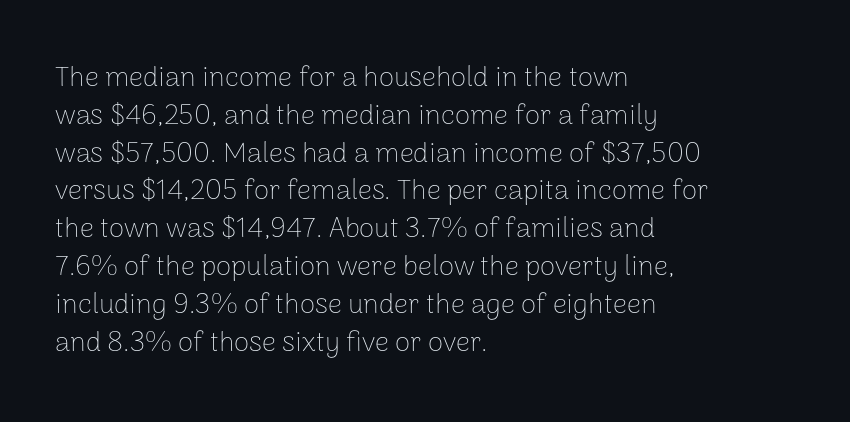
Q: Is the text bold? A: No.
Q: Is the text italic (slanted)? A: No, it is upright.
Q: Is the typeface a serif or a sans-serif typeface? A: Sans-serif.
Q: Is the text underlined? A: No.
Q: How is the paragraph aligned? A: Left-aligned.
Q: Is the spacing between letters normal or unusually wide? A: Normal.
Q: Is the spacing between lines tight, normal or loose? A: Normal.
Q: Width (condensed, normal, or wide)? A: Normal.
Q: Stroke contrast? A: Low.
Q: x-height? A: Medium.
Q: Monospaced? A: No.
